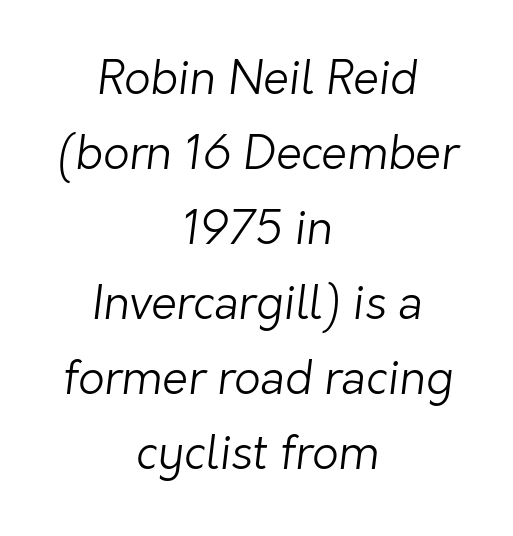
The image shows 46 px light sans-serif type; set centered, normal line spacing (1.63x), normal letter spacing, not underlined; low stroke contrast and a medium x-height.
